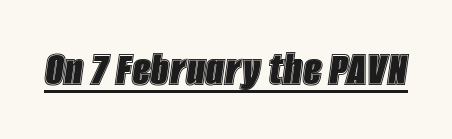
Q: Is the text italic (slanted)? A: Yes, it leans right by about 8 degrees.
Q: Is the text underlined? A: Yes.
Q: Is the spacing between letters normal or unusually wide? A: Normal.
Q: Width (condensed, normal, or wide)? A: Condensed.
Q: x-height? A: Large.
Q: Monospaced? A: No.
